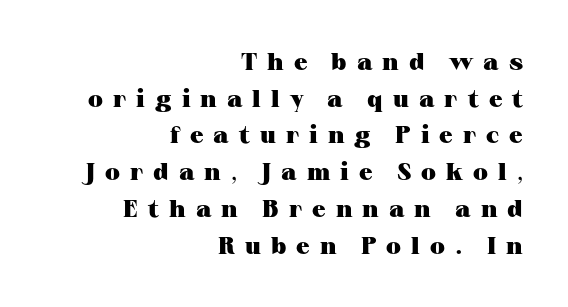
Q: Is the text bold? A: Yes.
Q: Is the text italic (slanted)? A: No, it is upright.
Q: Is the text underlined? A: No.
Q: How is the paragraph aligned? A: Right-aligned.
Q: Is the spacing between letters normal or unusually wide? A: Unusually wide.
Q: Is the spacing between lines tight, normal or loose? A: Normal.
